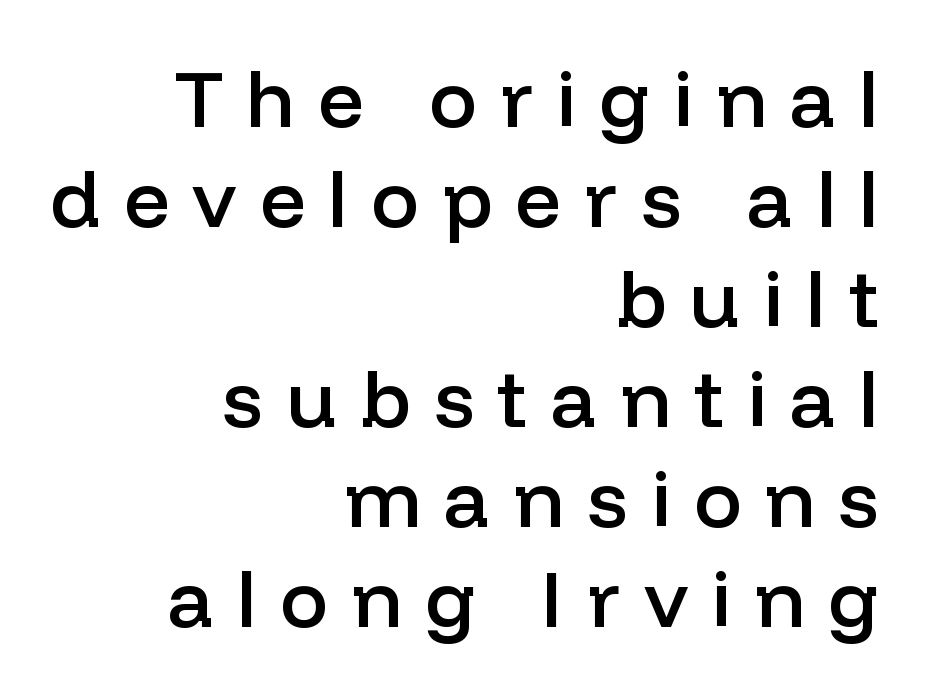
The image shows 80 px semibold sans-serif type, upright; set right-aligned, normal line spacing (1.25x), unusually wide letter spacing (+0.29 em), not underlined; low stroke contrast and a medium x-height.
